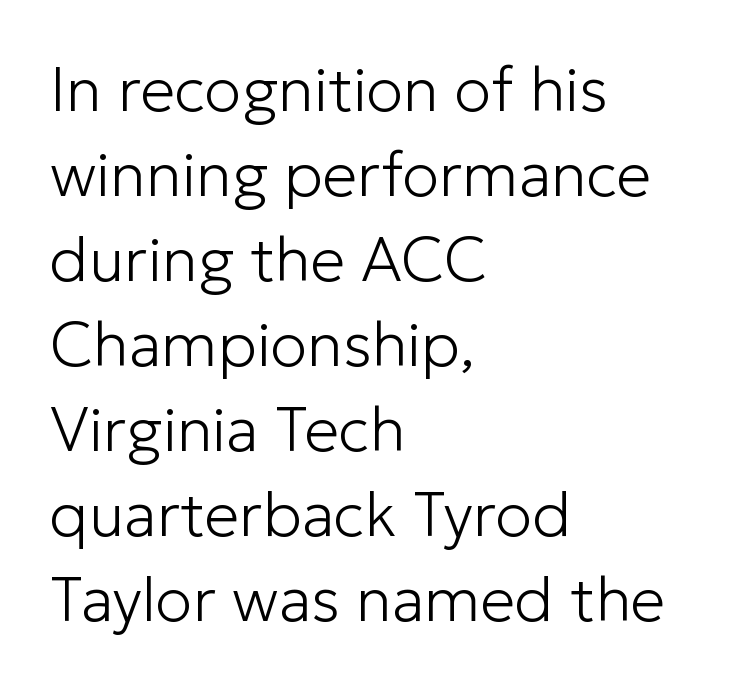
The image shows 62 px light sans-serif type, upright; set left-aligned, normal line spacing (1.37x), normal letter spacing, not underlined; low stroke contrast and a medium x-height.
